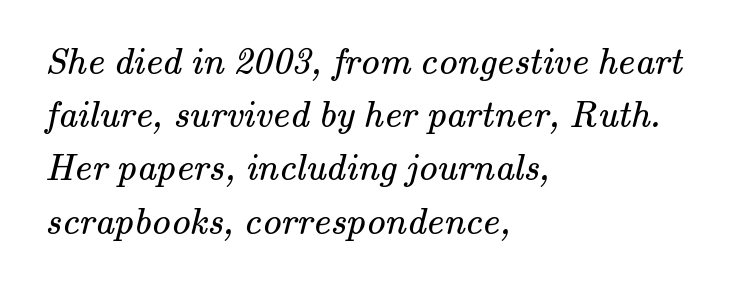
Stems and bowls with no extra thickness — not bold. Examine the stroke ends and you'll spot serifs. Clear beneath every line of the passage. Horizontal bands of white between lines are of average thickness. This sample uses plain, unmodified letter spacing.
